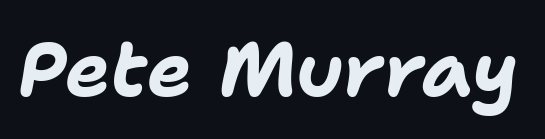
The characters look thick and weighty, a clear bold. Inter-character spacing is left at the font's built-in metrics. Italic? Definitely — the glyphs are oblique. Descenders are the only things crossing below the line.
